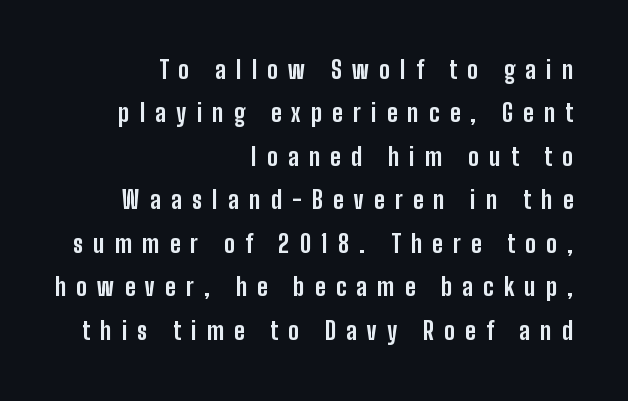
Q: Is the text bold? A: Yes.
Q: Is the text italic (slanted)? A: No, it is upright.
Q: Is the text underlined? A: No.
Q: How is the paragraph aligned? A: Right-aligned.
Q: Is the spacing between letters normal or unusually wide? A: Unusually wide.
